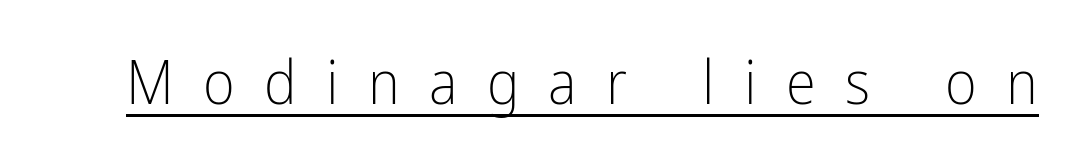
The image shows 61 px light, condensed sans-serif type, upright; set unusually wide letter spacing (+0.48 em), underlined; low stroke contrast and a medium x-height.
